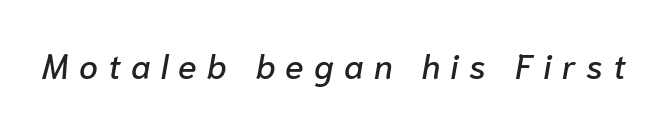
Q: Is the text italic (slanted)? A: Yes, it leans right by about 10 degrees.
Q: Is the text underlined? A: No.
Q: Is the spacing between letters normal or unusually wide? A: Unusually wide.
Q: Width (condensed, normal, or wide)? A: Normal.
Q: Stroke contrast? A: Low.
Q: x-height? A: Medium.
Q: Monospaced? A: No.
